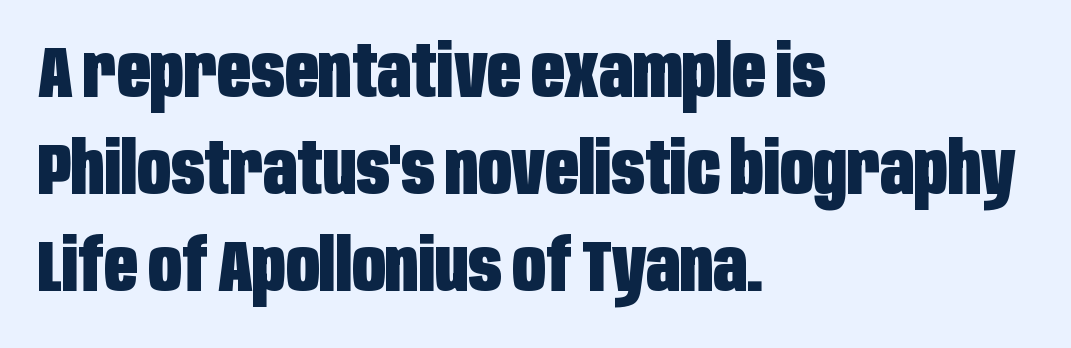
{"serif": "no", "italic": "no", "bold": "yes", "weight": "heavy", "width": "condensed", "stroke_contrast": "low", "x_height": "large", "monospaced": "no", "underline": "no", "align": "left", "line_spacing": "normal", "line_spacing_ratio": 1.33, "letter_spacing": "normal", "letter_spacing_em": 0.0, "glyph_px": 73}
